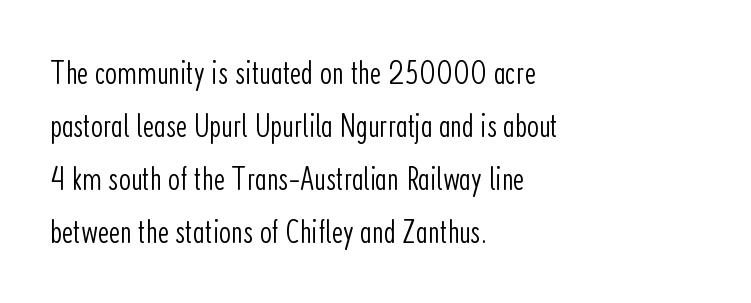
The letters look calm and open, with moderate or lighter stems. The rendering uses natural spacing where letterforms have individual widths. Honestly, the row spacing looks completely unremarkable. Glyph-to-glyph distance matches everyday printed text. Nothing sits at the stroke ends, so this counts as sans-serif. Descenders are the only things crossing below the line.
